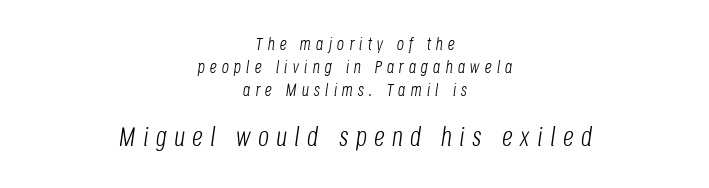
Q: Is the text bold? A: No.
Q: Is the text italic (slanted)? A: Yes, it leans right by about 8 degrees.
Q: Is the text underlined? A: No.
Q: How is the paragraph aligned? A: Centered.
Q: Is the spacing between letters normal or unusually wide? A: Unusually wide.
Q: Is the spacing between lines tight, normal or loose? A: Normal.
Q: Which block of text is set in a larger size, the first (top) or the second (bottom)? A: The second (bottom) one.
